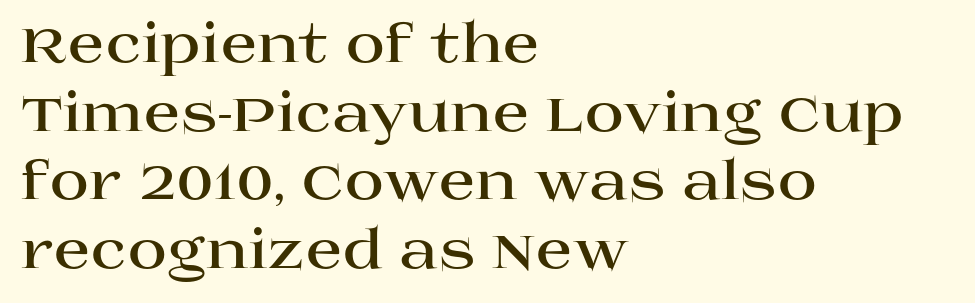
{"serif": "yes", "italic": "no", "bold": "yes", "weight": "bold", "width": "wide", "stroke_contrast": "high", "x_height": "large", "monospaced": "no", "underline": "no", "align": "left", "line_spacing": "normal", "line_spacing_ratio": 1.27, "letter_spacing": "normal", "letter_spacing_em": 0.0, "glyph_px": 54}
